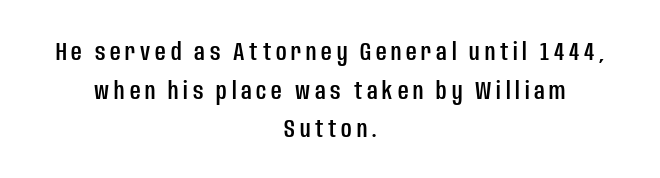
Q: Is the text italic (slanted)? A: No, it is upright.
Q: Is the text underlined? A: No.
Q: How is the paragraph aligned? A: Centered.
Q: Is the spacing between lines tight, normal or loose? A: Normal.
